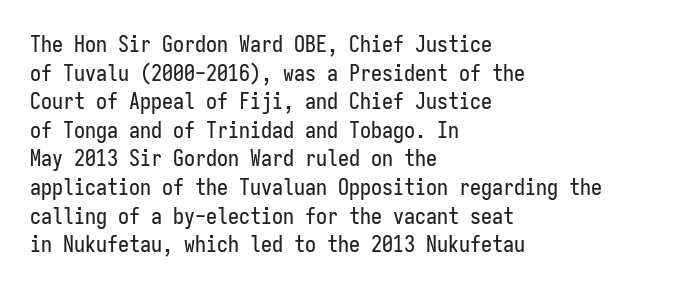
The image shows 22 px text type, upright; set left-aligned, normal line spacing (1.3x), normal letter spacing, not underlined.
